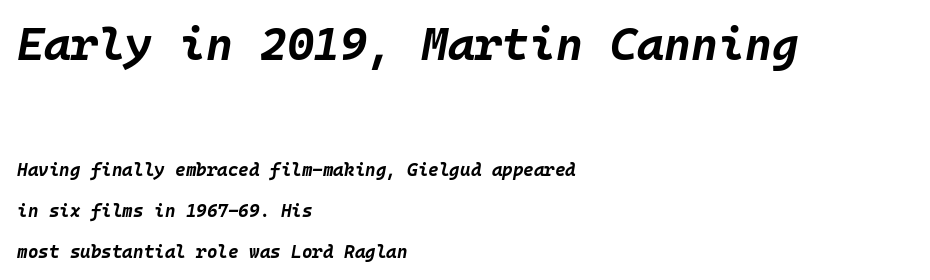
Q: Is the text bold? A: Yes.
Q: Is the text italic (slanted)? A: Yes, it leans right by about 10 degrees.
Q: Is the text underlined? A: No.
Q: How is the paragraph aligned? A: Left-aligned.
Q: Is the spacing between letters normal or unusually wide? A: Normal.
Q: Is the spacing between lines tight, normal or loose? A: Loose.
Q: Which block of text is set in a larger size, the first (top) or the second (bottom)? A: The first (top) one.
Q: Width (condensed, normal, or wide)? A: Normal.
Q: Stroke contrast? A: Low.
Q: x-height? A: Large.
Q: Monospaced? A: Yes.
